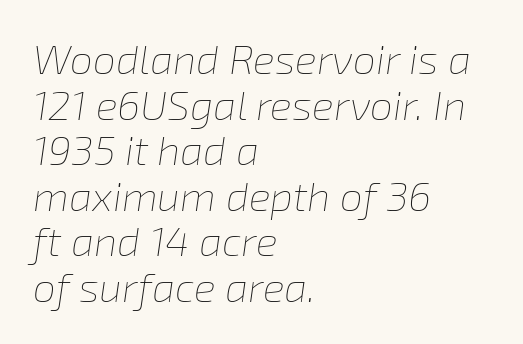
The passage shown stacks its lines with hardly any gap. Alignment: flush left. The specimen omits any rule beneath the text block's lines. This sample has the flowing, uneven cadence of proportional lettering. Vertical stems look standard width or narrower in stroke.
